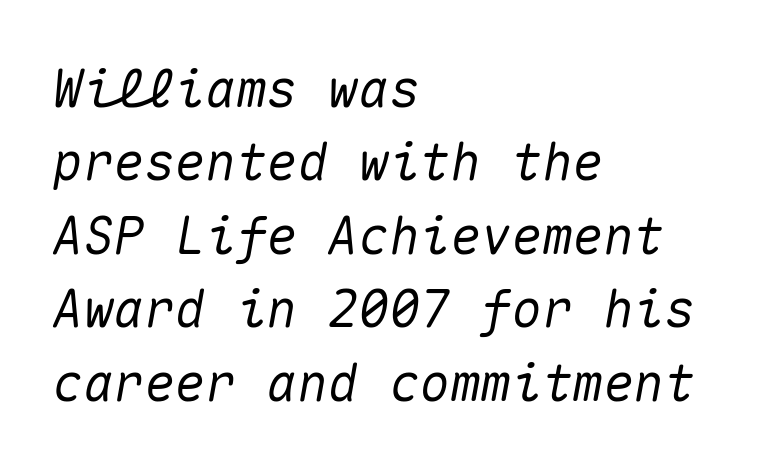
{"italic": "yes", "lean": "right", "slant_degrees": 10, "width": "normal", "stroke_contrast": "medium", "x_height": "medium", "monospaced": "yes", "underline": "no", "align": "left", "line_spacing": "normal", "line_spacing_ratio": 1.44, "letter_spacing": "normal", "letter_spacing_em": 0.0, "glyph_px": 51}
